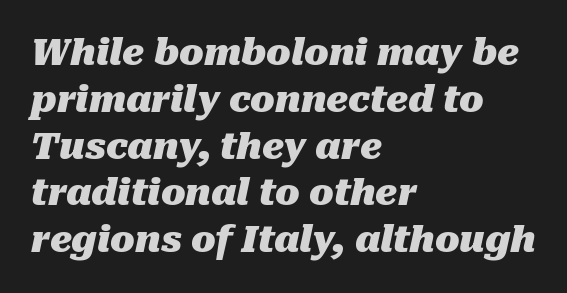
The image shows 36 px heavy type, italic (leaning right); set left-aligned, normal line spacing (1.3x), normal letter spacing, not underlined; medium stroke contrast and a medium x-height.
